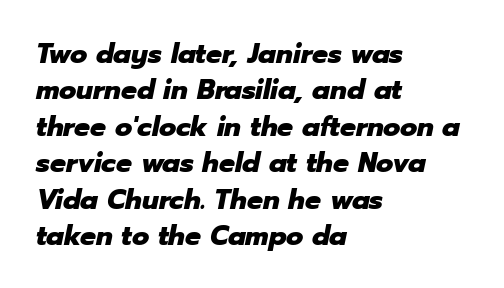
If you drew a ruler down the left edge, every line would touch it. The passage shown is typed in a proportional face where columns would drift. The sample has been set heavy, in full bold. Nothing unusual about the tracking: characters are spaced as the font intends.
